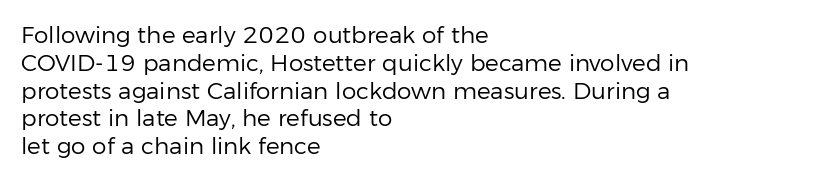
{"italic": "no", "bold": "no", "underline": "no", "align": "left", "line_spacing_ratio": 1.21, "letter_spacing": "normal", "letter_spacing_em": 0.0, "glyph_px": 23}
